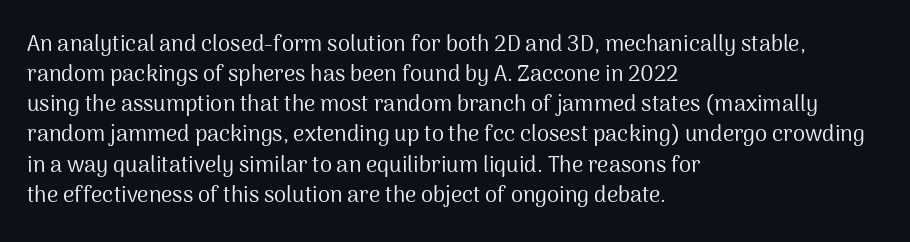
Q: Is the text bold? A: No.
Q: Is the text italic (slanted)? A: No, it is upright.
Q: Is the text underlined? A: No.
Q: How is the paragraph aligned? A: Left-aligned.
Q: Is the spacing between letters normal or unusually wide? A: Normal.
Q: Is the spacing between lines tight, normal or loose? A: Normal.
